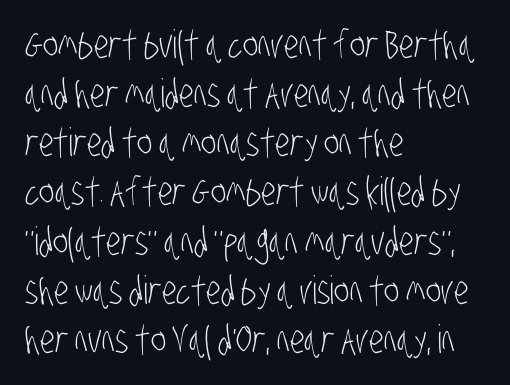
Q: Is the text bold? A: No.
Q: Is the typeface a serif or a sans-serif typeface? A: Sans-serif.
Q: Is the text underlined? A: No.
Q: How is the paragraph aligned? A: Left-aligned.
Q: Is the spacing between letters normal or unusually wide? A: Normal.
Q: Is the spacing between lines tight, normal or loose? A: Normal.
Q: Width (condensed, normal, or wide)? A: Condensed.
Q: Stroke contrast? A: Low.
Q: x-height? A: Large.
Q: Monospaced? A: No.
